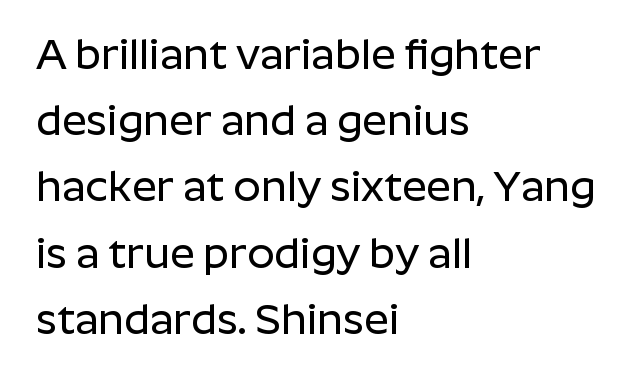
Q: Is the text italic (slanted)? A: No, it is upright.
Q: Is the typeface a serif or a sans-serif typeface? A: Sans-serif.
Q: Is the text underlined? A: No.
Q: How is the paragraph aligned? A: Left-aligned.
Q: Is the spacing between letters normal or unusually wide? A: Normal.
Q: Is the spacing between lines tight, normal or loose? A: Normal.
Q: Width (condensed, normal, or wide)? A: Normal.
Q: Stroke contrast? A: Low.
Q: x-height? A: Medium.
Q: Monospaced? A: No.
